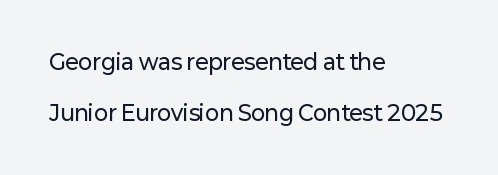
The image shows 21 px text type, upright; set left-aligned, loose line spacing (2.42x), normal letter spacing, not underlined.
